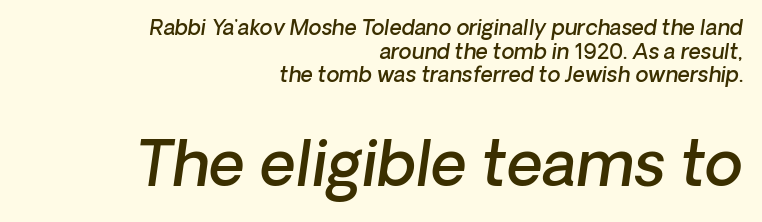
Block two is the big one; block one sits smaller above it. These lines huddle together more closely than default settings would place them. The area under the type is left untouched. Glyph-to-glyph distance matches everyday printed text.
